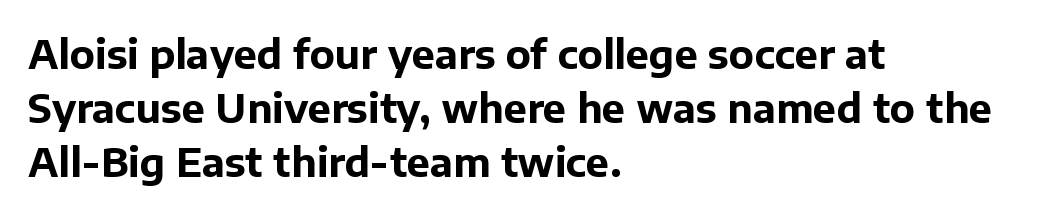
The image shows 39 px bold sans-serif type, upright; set left-aligned, normal line spacing (1.38x), normal letter spacing, not underlined; low stroke contrast and a medium x-height.
